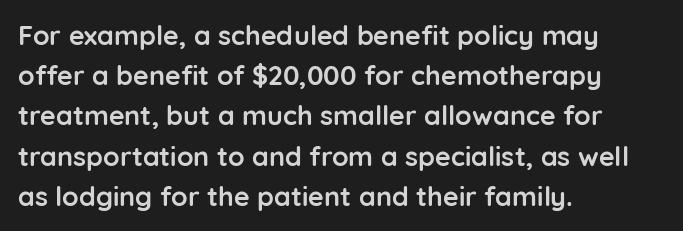
The rag falls on the right side of this text block. The axis of the letterforms is exactly vertical. Descender tails drop into unmarked territory. Inter-character spacing is left at the font's built-in metrics. Heavy, bold letterforms.
